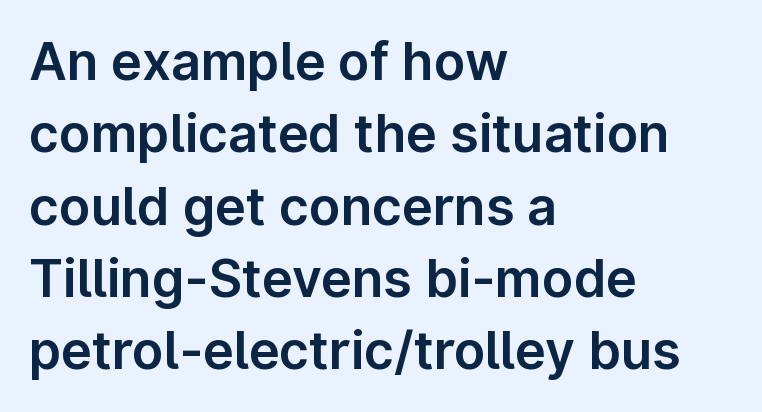
{"serif": "no", "italic": "no", "width": "normal", "stroke_contrast": "low", "x_height": "medium", "monospaced": "no", "underline": "no", "align": "left", "line_spacing": "normal", "line_spacing_ratio": 1.39, "letter_spacing": "normal", "letter_spacing_em": 0.0, "glyph_px": 52}
